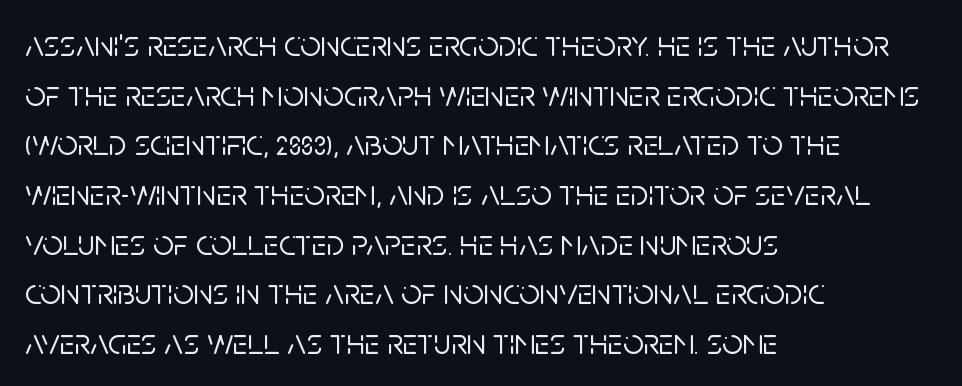
This rendering uses left alignment, leaving the right contour irregular. The type is set solid horizontally, with unmodified tracking. The type sits square on the baseline with zero lean. The rendering uses a moderate line-height, typical for paragraphs. Just letters on the line, the space beneath them empty. Examine the stroke ends and you'll find no serifs.
